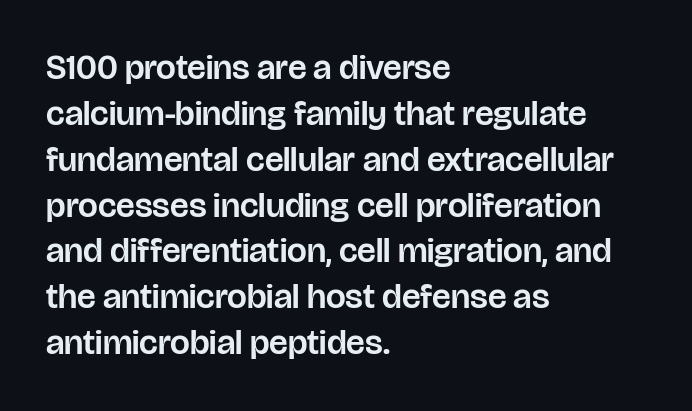
The image shows 35 px sans-serif type, upright; set left-aligned, normal line spacing (1.31x), normal letter spacing, not underlined; low stroke contrast and a large x-height.
